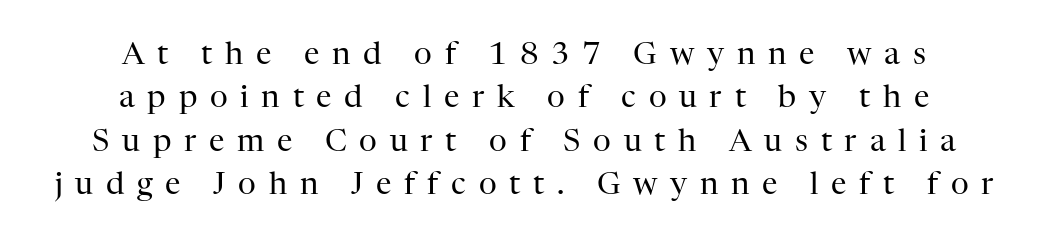
Q: Is the text bold? A: No.
Q: Is the text italic (slanted)? A: No, it is upright.
Q: Is the typeface a serif or a sans-serif typeface? A: Serif.
Q: Is the text underlined? A: No.
Q: How is the paragraph aligned? A: Centered.
Q: Is the spacing between letters normal or unusually wide? A: Unusually wide.
Q: Is the spacing between lines tight, normal or loose? A: Normal.
Q: Width (condensed, normal, or wide)? A: Normal.
Q: Stroke contrast? A: High.
Q: x-height? A: Medium.
Q: Monospaced? A: No.
